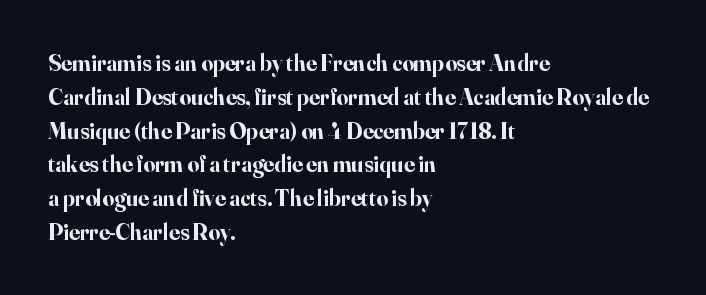
{"italic": "no", "bold": "yes", "underline": "no", "align": "left", "line_spacing": "normal", "line_spacing_ratio": 1.47, "letter_spacing": "normal", "letter_spacing_em": 0.0, "glyph_px": 23}
